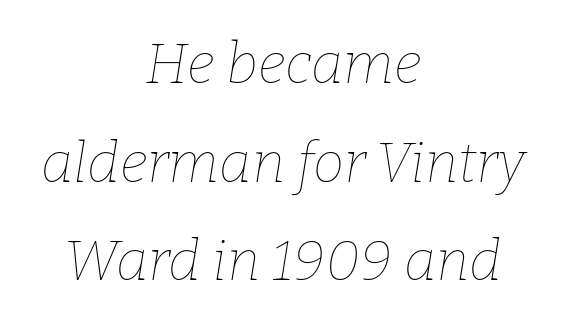
{"italic": "yes", "lean": "right", "slant_degrees": 9, "bold": "no", "weight": "thin", "width": "normal", "stroke_contrast": "low", "x_height": "medium", "monospaced": "no", "underline": "no", "align": "center", "line_spacing_ratio": 1.76, "letter_spacing": "normal", "letter_spacing_em": 0.0, "glyph_px": 56}
